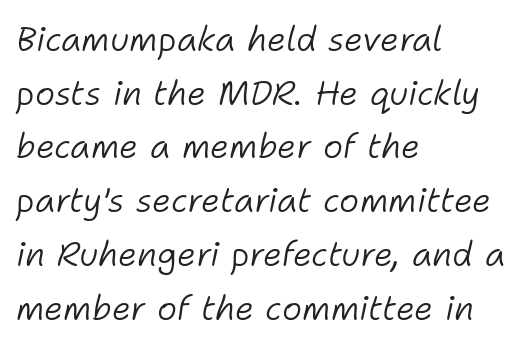
{"italic": "yes", "lean": "right", "slant_degrees": 11, "bold": "no", "weight": "light", "width": "normal", "stroke_contrast": "low", "x_height": "medium", "monospaced": "no", "underline": "no", "align": "left", "line_spacing": "normal", "line_spacing_ratio": 1.58, "letter_spacing": "normal", "letter_spacing_em": 0.0, "glyph_px": 34}
